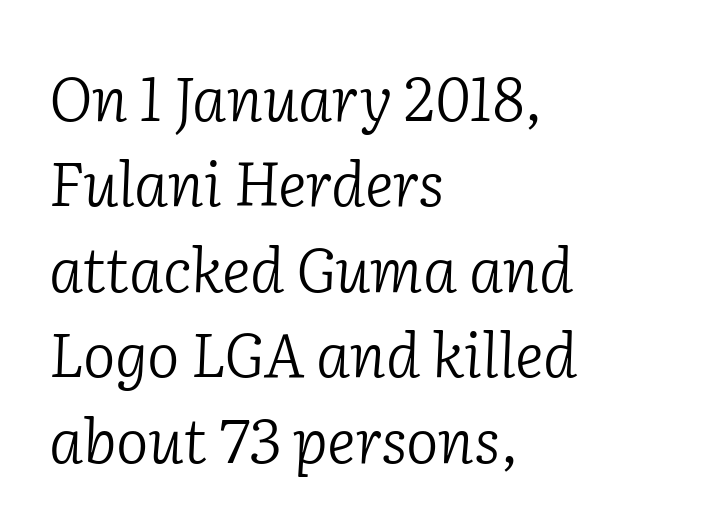
{"serif": "yes", "italic": "yes", "lean": "right", "slant_degrees": 2, "bold": "no", "weight": "light", "width": "normal", "stroke_contrast": "low", "x_height": "medium", "monospaced": "no", "underline": "no", "align": "left", "line_spacing": "normal", "line_spacing_ratio": 1.4, "letter_spacing": "normal", "letter_spacing_em": 0.0, "glyph_px": 61}
